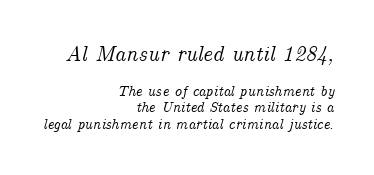
Just letters on the line, the space beneath them empty. What stands out about the letter spacing? Nothing — it is the standard amount. This is oblique type, the kind used for emphasis or titles. Line endings align vertically; line beginnings do not. A student would notice the top passage is typeset larger than what follows. Vertical spacing — tight.
